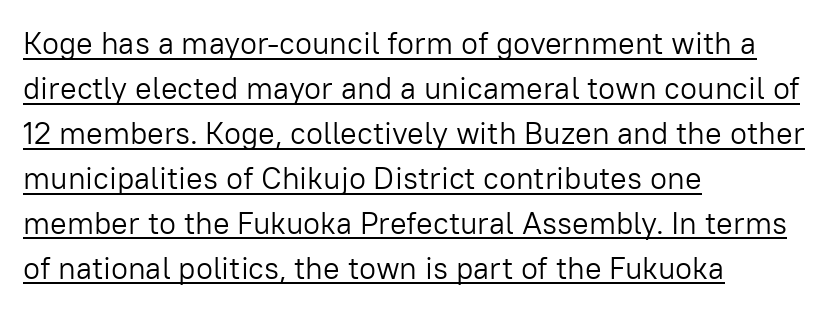
Q: Is the text bold? A: No.
Q: Is the text italic (slanted)? A: No, it is upright.
Q: Is the typeface a serif or a sans-serif typeface? A: Sans-serif.
Q: Is the text underlined? A: Yes.
Q: How is the paragraph aligned? A: Left-aligned.
Q: Is the spacing between letters normal or unusually wide? A: Normal.
Q: Is the spacing between lines tight, normal or loose? A: Normal.
Q: Width (condensed, normal, or wide)? A: Normal.
Q: Stroke contrast? A: Low.
Q: x-height? A: Medium.
Q: Monospaced? A: No.
